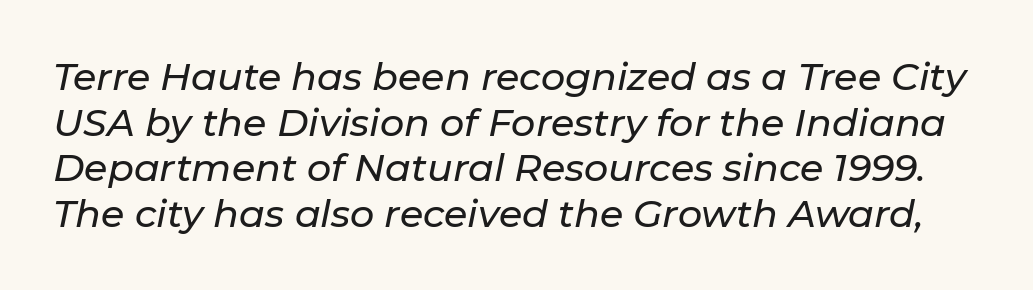
Q: Is the text italic (slanted)? A: Yes, it leans right by about 11 degrees.
Q: Is the text underlined? A: No.
Q: Is the spacing between letters normal or unusually wide? A: Normal.
Q: Width (condensed, normal, or wide)? A: Normal.
Q: Stroke contrast? A: Low.
Q: x-height? A: Medium.
Q: Monospaced? A: No.
